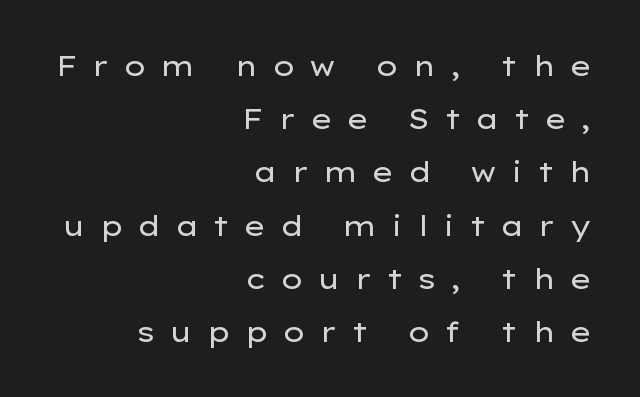
{"serif": "no", "italic": "no", "bold": "no", "weight": "regular", "width": "wide", "stroke_contrast": "low", "x_height": "medium", "monospaced": "no", "underline": "no", "align": "right", "line_spacing": "loose", "line_spacing_ratio": 1.9, "letter_spacing": "wide", "letter_spacing_em": 0.49, "glyph_px": 28}
